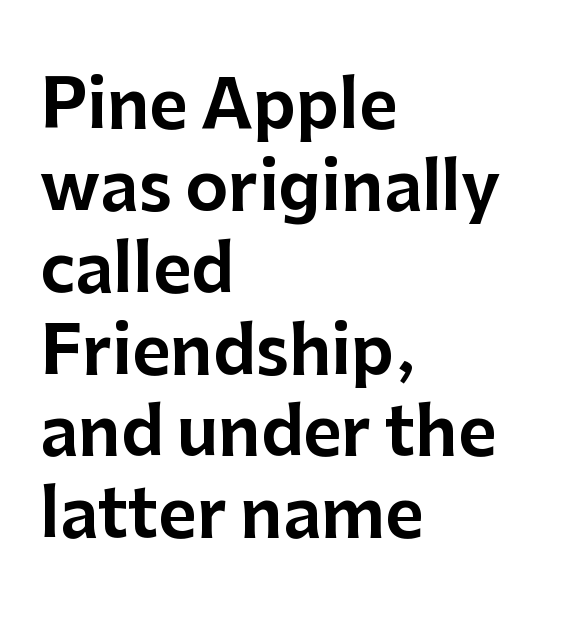
The image shows 66 px sans-serif type, upright; set left-aligned, line spacing 1.24x, normal letter spacing, not underlined; low stroke contrast and a medium x-height.
